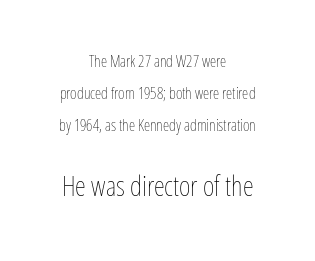
Q: Is the text bold? A: No.
Q: Is the text italic (slanted)? A: No, it is upright.
Q: Is the text underlined? A: No.
Q: How is the paragraph aligned? A: Centered.
Q: Is the spacing between letters normal or unusually wide? A: Normal.
Q: Is the spacing between lines tight, normal or loose? A: Loose.
Q: Which block of text is set in a larger size, the first (top) or the second (bottom)? A: The second (bottom) one.
Q: Width (condensed, normal, or wide)? A: Condensed.
Q: Stroke contrast? A: Low.
Q: x-height? A: Medium.
Q: Monospaced? A: No.
